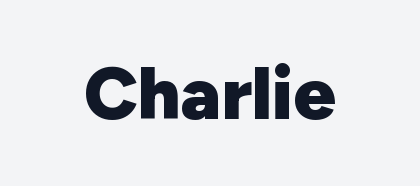
The image shows 74 px heavy sans-serif type, upright; set normal letter spacing, not underlined; low stroke contrast and a medium x-height.
